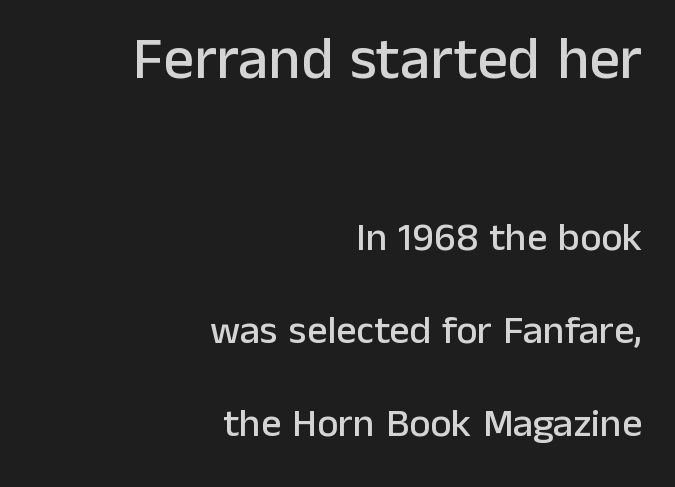
The image shows 60 px sans-serif type, upright; set right-aligned, loose line spacing (2.32x), normal letter spacing, not underlined; the first (top) block is 1.5x larger; low stroke contrast and a medium x-height.
